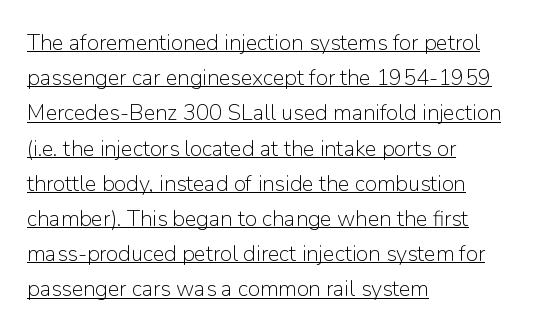
Q: Is the text bold? A: No.
Q: Is the text italic (slanted)? A: No, it is upright.
Q: Is the text underlined? A: Yes.
Q: How is the paragraph aligned? A: Left-aligned.
Q: Is the spacing between letters normal or unusually wide? A: Normal.
Q: Is the spacing between lines tight, normal or loose? A: Normal.
